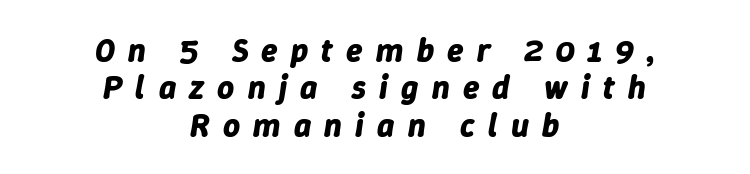
{"italic": "yes", "lean": "right", "slant_degrees": 9, "bold": "yes", "weight": "bold", "width": "normal", "stroke_contrast": "low", "x_height": "medium", "monospaced": "no", "underline": "no", "align": "center", "line_spacing": "tight", "line_spacing_ratio": 1.13, "letter_spacing": "wide", "letter_spacing_em": 0.4, "glyph_px": 33}
